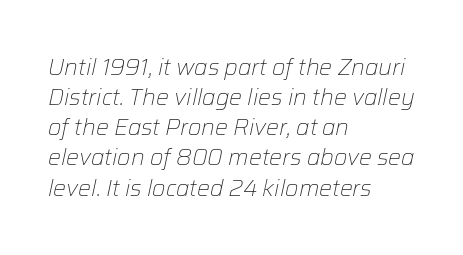
The image shows 23 px text type, italic (leaning right); set left-aligned, normal line spacing (1.31x), normal letter spacing, not underlined.
